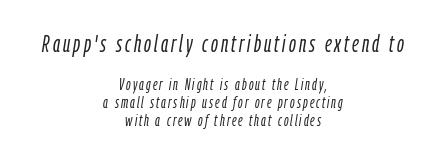
Q: Is the text bold? A: No.
Q: Is the text italic (slanted)? A: Yes, it leans right by about 9 degrees.
Q: Is the text underlined? A: No.
Q: How is the paragraph aligned? A: Centered.
Q: Is the spacing between lines tight, normal or loose? A: Tight.
Q: Which block of text is set in a larger size, the first (top) or the second (bottom)? A: The first (top) one.
